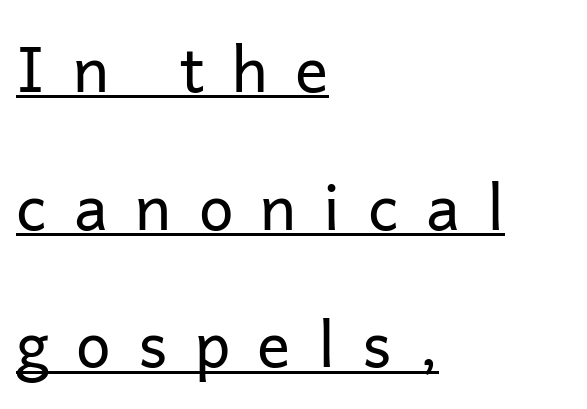
Q: Is the text bold? A: No.
Q: Is the text italic (slanted)? A: No, it is upright.
Q: Is the typeface a serif or a sans-serif typeface? A: Sans-serif.
Q: Is the text underlined? A: Yes.
Q: How is the paragraph aligned? A: Left-aligned.
Q: Is the spacing between letters normal or unusually wide? A: Unusually wide.
Q: Is the spacing between lines tight, normal or loose? A: Loose.
Q: Width (condensed, normal, or wide)? A: Normal.
Q: Stroke contrast? A: Low.
Q: x-height? A: Medium.
Q: Monospaced? A: No.
